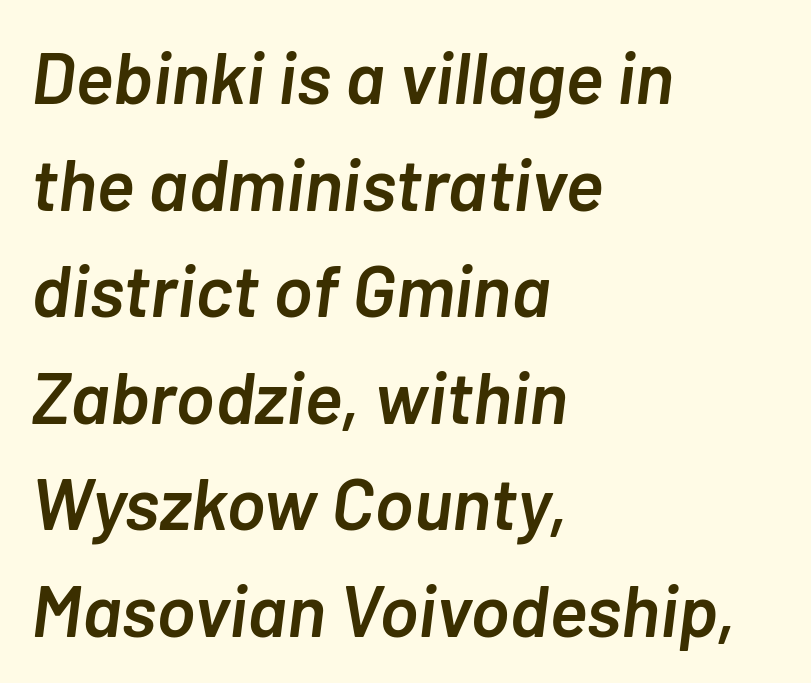
The image shows 73 px semibold type, italic (leaning right); set left-aligned, normal line spacing (1.46x), normal letter spacing, not underlined; low stroke contrast and a medium x-height.
